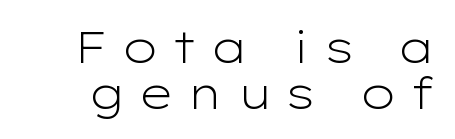
The image shows 44 px light, wide sans-serif type, upright; set tight line spacing (1.04x), unusually wide letter spacing (+0.28 em), not underlined; low stroke contrast and a medium x-height.
